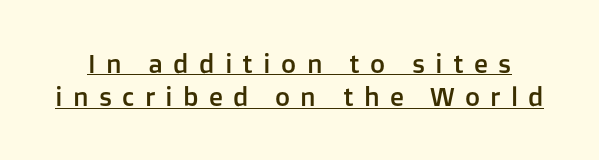
{"italic": "no", "underline": "yes", "line_spacing": "normal", "line_spacing_ratio": 1.28, "letter_spacing": "wide", "letter_spacing_em": 0.39, "glyph_px": 26}
